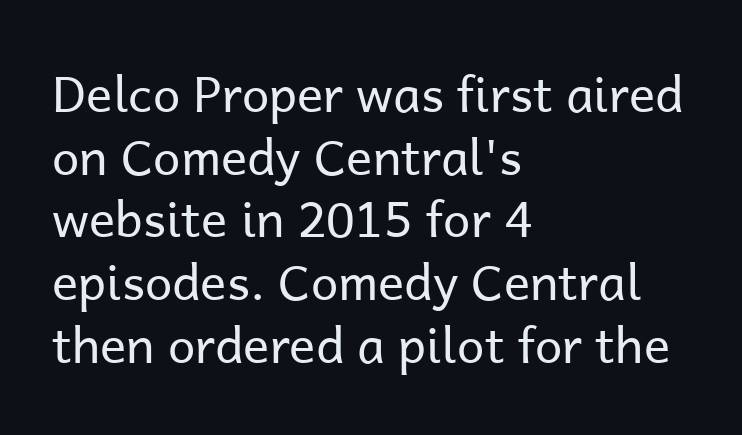
Q: Is the text bold? A: No.
Q: Is the text italic (slanted)? A: No, it is upright.
Q: Is the typeface a serif or a sans-serif typeface? A: Sans-serif.
Q: Is the text underlined? A: No.
Q: How is the paragraph aligned? A: Left-aligned.
Q: Is the spacing between letters normal or unusually wide? A: Normal.
Q: Is the spacing between lines tight, normal or loose? A: Normal.
Q: Width (condensed, normal, or wide)? A: Normal.
Q: Stroke contrast? A: Low.
Q: x-height? A: Medium.
Q: Monospaced? A: No.
